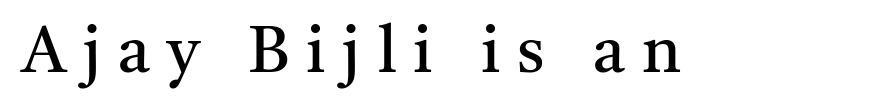
{"serif": "yes", "italic": "no", "bold": "no", "weight": "regular", "width": "normal", "stroke_contrast": "medium", "x_height": "medium", "monospaced": "no", "underline": "no", "letter_spacing": "wide", "letter_spacing_em": 0.26, "glyph_px": 65}
